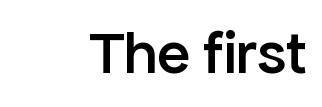
The image shows 61 px semibold sans-serif type, upright; set right-aligned, normal letter spacing, not underlined; low stroke contrast and a medium x-height.
